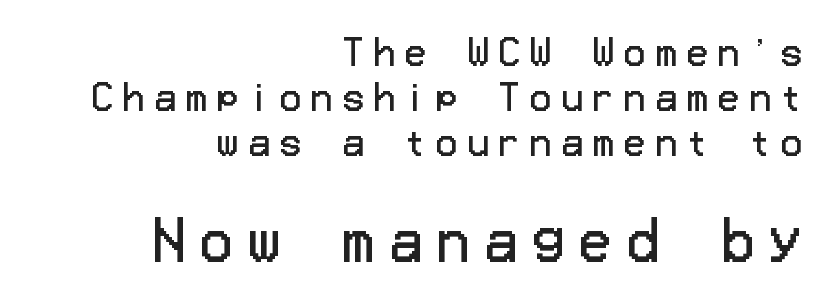
{"serif": "no", "italic": "no", "bold": "no", "weight": "regular", "width": "normal", "stroke_contrast": "low", "x_height": "medium", "underline": "no", "align": "right", "line_spacing": "normal", "line_spacing_ratio": 1.29, "letter_spacing": "wide", "letter_spacing_em": 0.29, "larger_block": "second", "size_ratio": 1.51, "glyph_px": 53}
